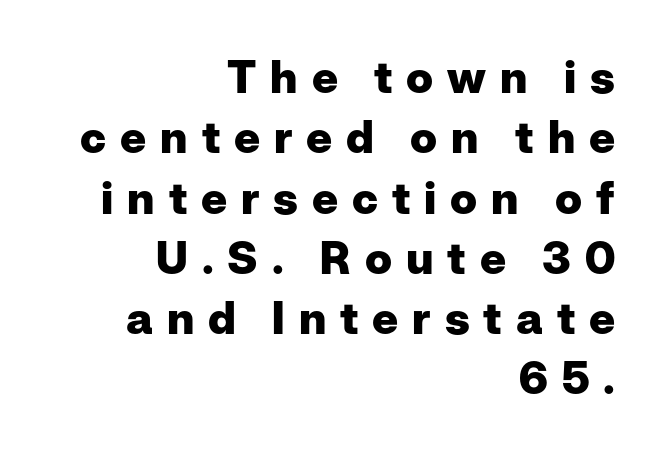
The image shows 45 px heavy sans-serif type, upright; set right-aligned, normal line spacing (1.34x), unusually wide letter spacing (+0.31 em), not underlined; low stroke contrast and a medium x-height.
